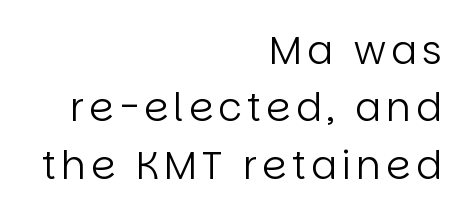
Q: Is the text bold? A: No.
Q: Is the text italic (slanted)? A: No, it is upright.
Q: Is the typeface a serif or a sans-serif typeface? A: Sans-serif.
Q: Is the text underlined? A: No.
Q: How is the paragraph aligned? A: Right-aligned.
Q: Is the spacing between lines tight, normal or loose? A: Normal.
Q: Width (condensed, normal, or wide)? A: Normal.
Q: Stroke contrast? A: Low.
Q: x-height? A: Large.
Q: Monospaced? A: No.
